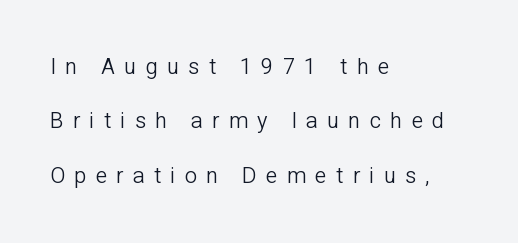
Counters stay open thanks to moderate or lighter strokes. Glyph-to-glyph distance is far greater than everyday printed text. Unmarked baselines from the first word to the last. The vertical gap from one line to the next is large. No italicization has been applied; the sample stays upright.
